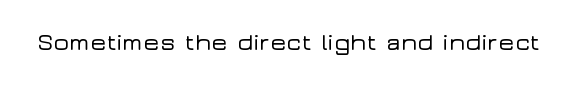
Observe the ordinary spacing: letters are neighbours, not strangers. Underline: absent. Rendered with straight, roman letterforms.
